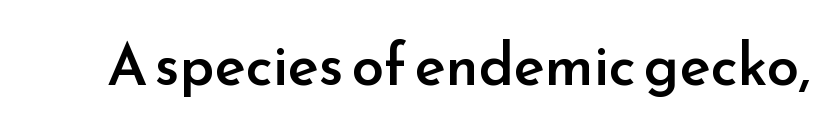
Nothing unusual about the tracking: characters are spaced as the font intends. Here the designer chose a conventional face with non-uniform glyph widths. Moderately thickened strokes mark this as semibold type. Grotesque or geometric, the face here clearly has no serifs.
